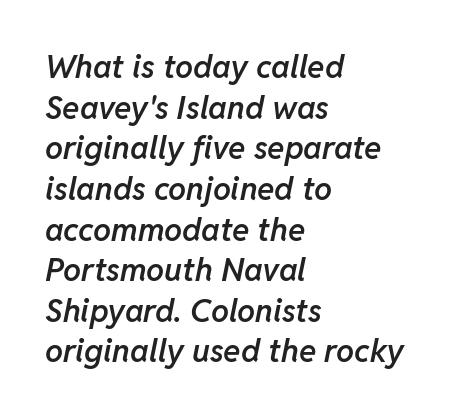
Q: Is the text bold? A: Semi-bold.
Q: Is the text italic (slanted)? A: Yes, it leans right by about 11 degrees.
Q: Is the text underlined? A: No.
Q: How is the paragraph aligned? A: Left-aligned.
Q: Is the spacing between letters normal or unusually wide? A: Normal.
Q: Is the spacing between lines tight, normal or loose? A: Normal.
Q: Width (condensed, normal, or wide)? A: Normal.
Q: Stroke contrast? A: Low.
Q: x-height? A: Medium.
Q: Monospaced? A: No.
